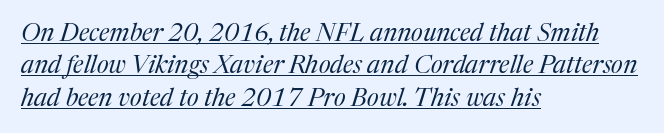
The image shows 25 px text type, italic (leaning right); set left-aligned, normal line spacing (1.3x), normal letter spacing, underlined.
